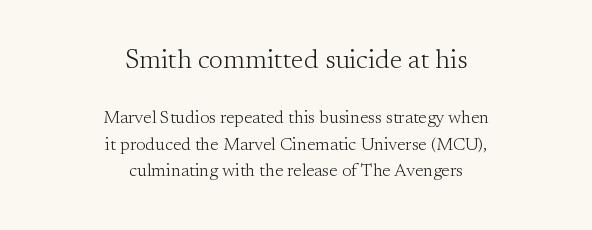
The image shows 27 px text type, upright; set centered, normal line spacing (1.47x), normal letter spacing, not underlined; the first (top) block is 1.5x larger.
